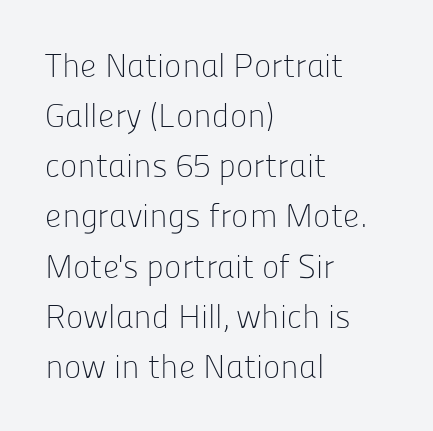
Q: Is the text bold? A: No.
Q: Is the text italic (slanted)? A: No, it is upright.
Q: Is the typeface a serif or a sans-serif typeface? A: Sans-serif.
Q: Is the text underlined? A: No.
Q: How is the paragraph aligned? A: Left-aligned.
Q: Is the spacing between letters normal or unusually wide? A: Normal.
Q: Is the spacing between lines tight, normal or loose? A: Normal.
Q: Width (condensed, normal, or wide)? A: Normal.
Q: Stroke contrast? A: Low.
Q: x-height? A: Medium.
Q: Monospaced? A: No.
